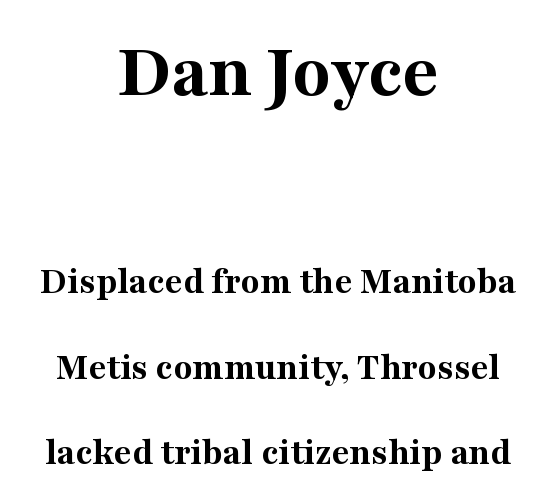
Q: Is the text bold? A: Yes.
Q: Is the text italic (slanted)? A: No, it is upright.
Q: Is the typeface a serif or a sans-serif typeface? A: Serif.
Q: Is the text underlined? A: No.
Q: How is the paragraph aligned? A: Centered.
Q: Is the spacing between letters normal or unusually wide? A: Normal.
Q: Is the spacing between lines tight, normal or loose? A: Loose.
Q: Which block of text is set in a larger size, the first (top) or the second (bottom)? A: The first (top) one.
Q: Width (condensed, normal, or wide)? A: Normal.
Q: Stroke contrast? A: Medium.
Q: x-height? A: Medium.
Q: Monospaced? A: No.
